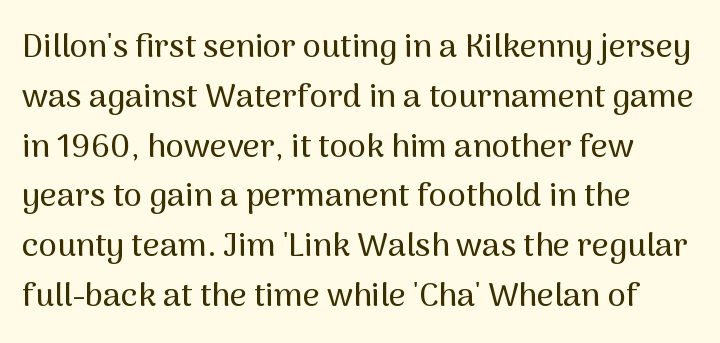
The image shows 33 px sans-serif type, upright; set normal line spacing (1.51x), normal letter spacing, not underlined; medium stroke contrast and a medium x-height.
